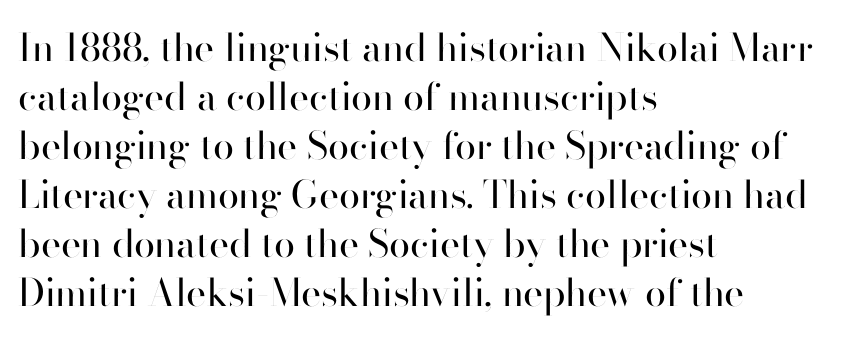
Q: Is the text bold? A: No.
Q: Is the text italic (slanted)? A: No, it is upright.
Q: Is the typeface a serif or a sans-serif typeface? A: Sans-serif.
Q: Is the text underlined? A: No.
Q: How is the paragraph aligned? A: Left-aligned.
Q: Is the spacing between letters normal or unusually wide? A: Normal.
Q: Is the spacing between lines tight, normal or loose? A: Normal.
Q: Width (condensed, normal, or wide)? A: Normal.
Q: Stroke contrast? A: High.
Q: x-height? A: Small.
Q: Monospaced? A: No.
